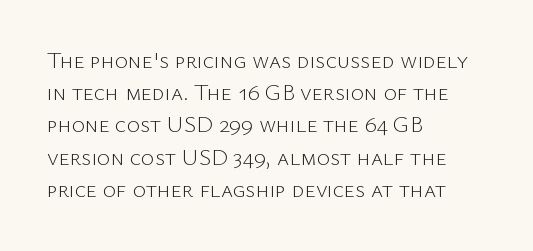
The image shows 23 px text type, upright; set left-aligned, normal line spacing (1.4x), normal letter spacing, not underlined.
